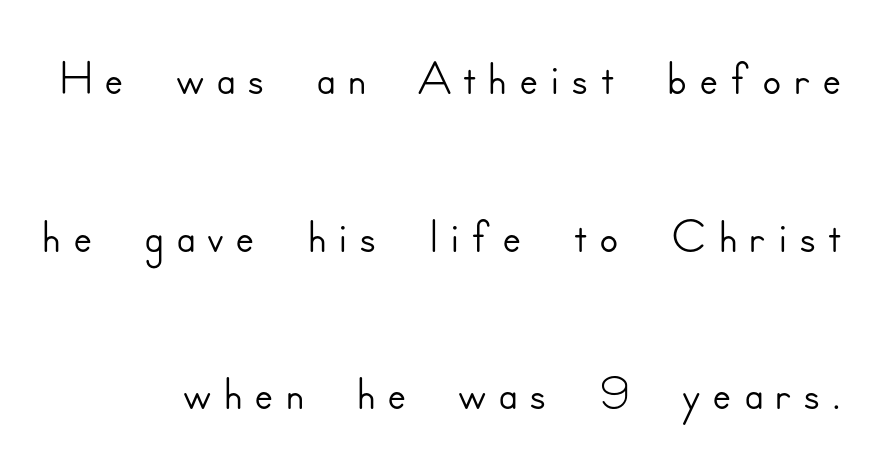
The image shows 71 px sans-serif type, upright; set loose line spacing (2.22x), not underlined; low stroke contrast and a small x-height.
